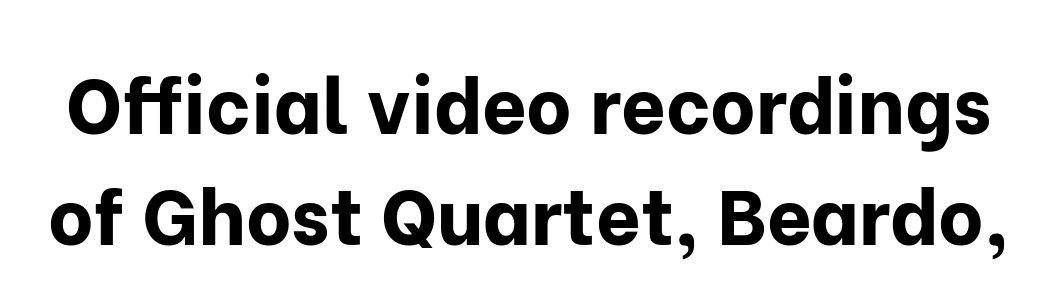
Q: Is the text bold? A: Yes.
Q: Is the text italic (slanted)? A: No, it is upright.
Q: Is the typeface a serif or a sans-serif typeface? A: Sans-serif.
Q: Is the text underlined? A: No.
Q: Is the spacing between letters normal or unusually wide? A: Normal.
Q: Is the spacing between lines tight, normal or loose? A: Normal.
Q: Width (condensed, normal, or wide)? A: Normal.
Q: Stroke contrast? A: Low.
Q: x-height? A: Medium.
Q: Monospaced? A: No.
